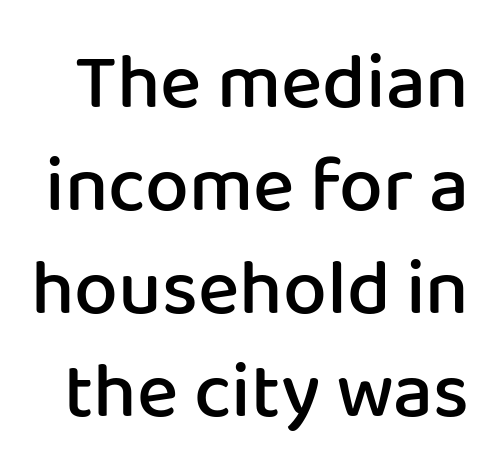
Q: Is the text bold? A: Semi-bold.
Q: Is the text italic (slanted)? A: No, it is upright.
Q: Is the typeface a serif or a sans-serif typeface? A: Sans-serif.
Q: Is the text underlined? A: No.
Q: Is the spacing between letters normal or unusually wide? A: Normal.
Q: Is the spacing between lines tight, normal or loose? A: Normal.
Q: Width (condensed, normal, or wide)? A: Normal.
Q: Stroke contrast? A: Low.
Q: x-height? A: Medium.
Q: Monospaced? A: No.
